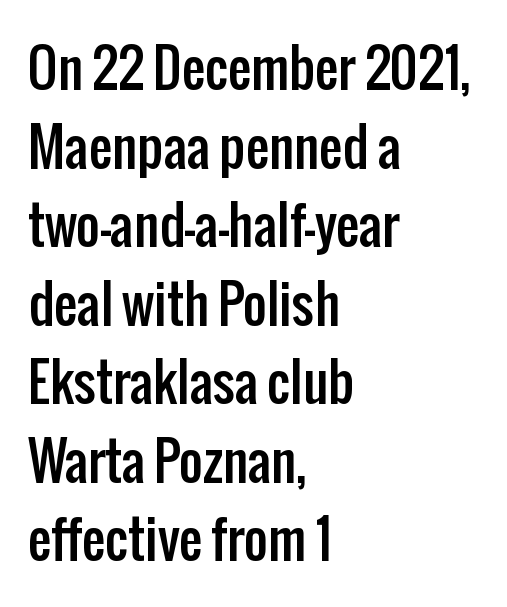
The image shows 52 px condensed sans-serif type, upright; set left-aligned, normal line spacing (1.51x), normal letter spacing, not underlined; low stroke contrast and a medium x-height.
